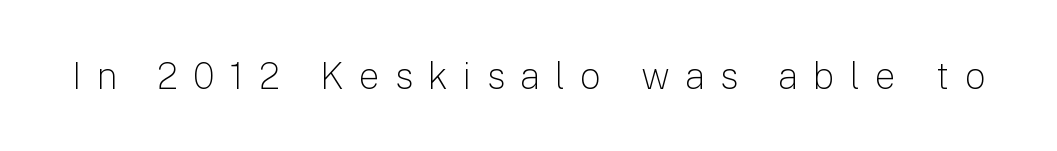
The image shows 37 px light sans-serif type, upright; set unusually wide letter spacing (+0.41 em), not underlined; low stroke contrast and a medium x-height.
